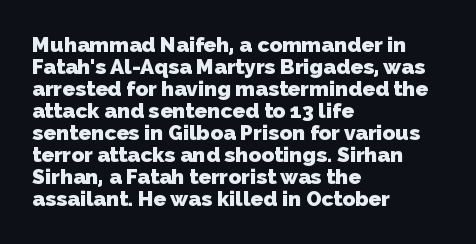
The image shows 21 px bold type; set left-aligned, tight line spacing (1.05x), normal letter spacing, not underlined.
